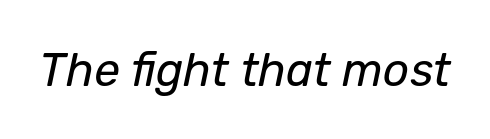
The image shows 46 px regular-weight type, italic (leaning right); set normal letter spacing, not underlined; low stroke contrast and a medium x-height.
